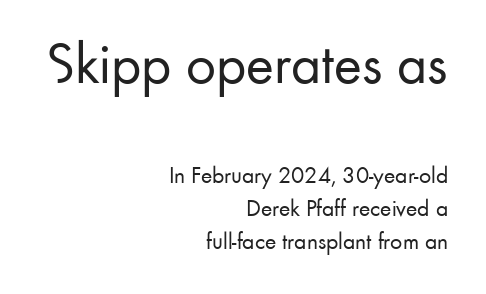
The passage shown is typed in a proportional face where columns would drift. Heft: none added — not bold. Look at the bottom of the vertical strokes: they stop flat, with no serifs. Unlike italic type, these characters show no tilt at all.
